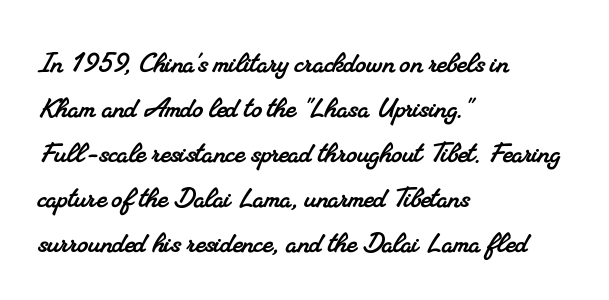
Interline gaps are of average width in this sample. The lines in this sample share a left origin and differ only in where they stop. The zone under the glyphs is completely vacant. Are there feet on the stems? There are — it's a serif. The rendering uses natural spacing where letterforms have individual widths.
